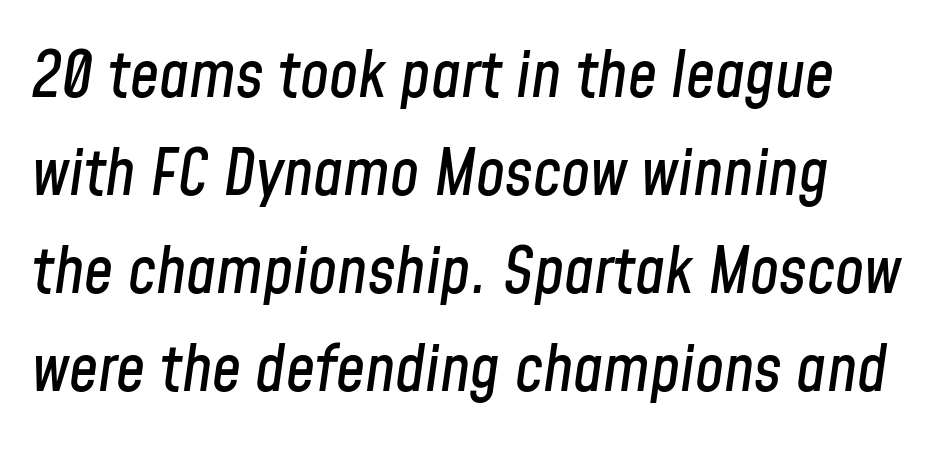
The image shows 65 px condensed type, italic (leaning right); set normal line spacing (1.51x), normal letter spacing, not underlined; low stroke contrast and a medium x-height.
